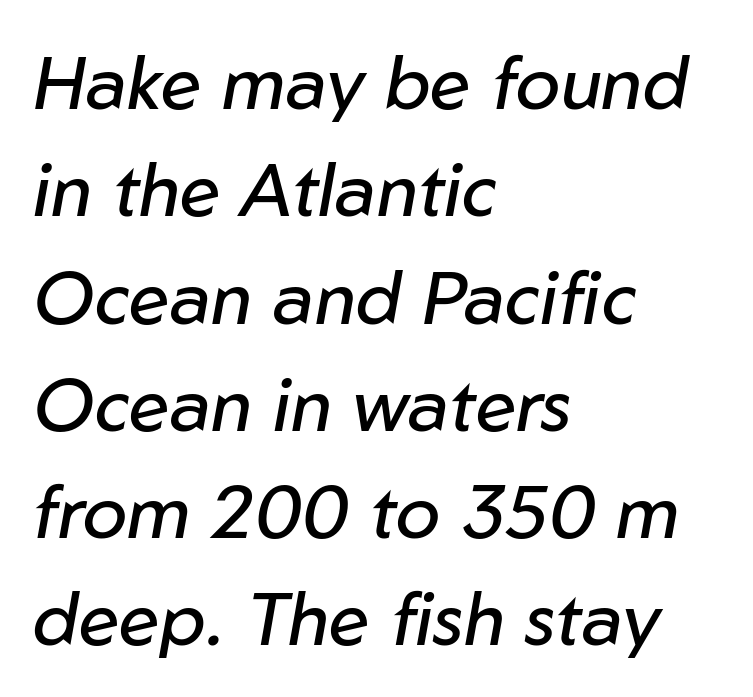
The image shows 74 px regular-weight type, italic (leaning right); set left-aligned, normal line spacing (1.45x), normal letter spacing, not underlined; low stroke contrast and a medium x-height.
